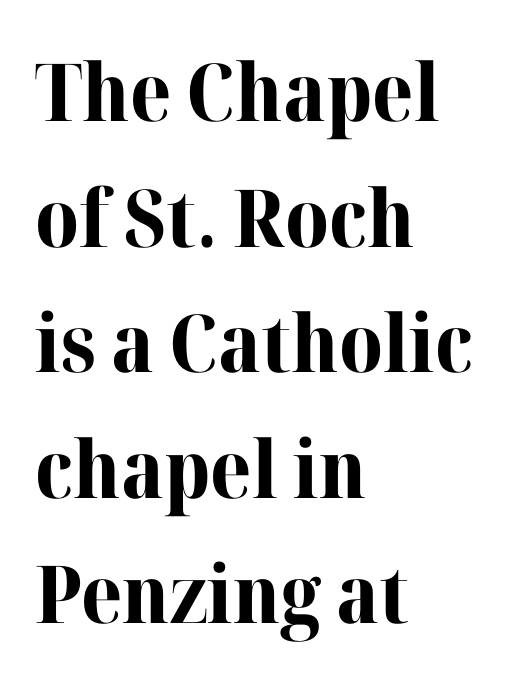
The image shows 80 px bold serif type, upright; set left-aligned, normal line spacing (1.57x), normal letter spacing, not underlined; high stroke contrast and a medium x-height.
